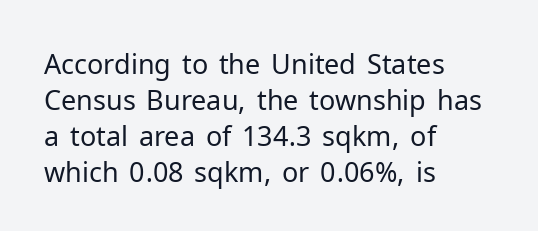
Q: Is the text bold? A: No.
Q: Is the text italic (slanted)? A: No, it is upright.
Q: Is the text underlined? A: No.
Q: How is the paragraph aligned? A: Left-aligned.
Q: Is the spacing between letters normal or unusually wide? A: Normal.
Q: Is the spacing between lines tight, normal or loose? A: Normal.
